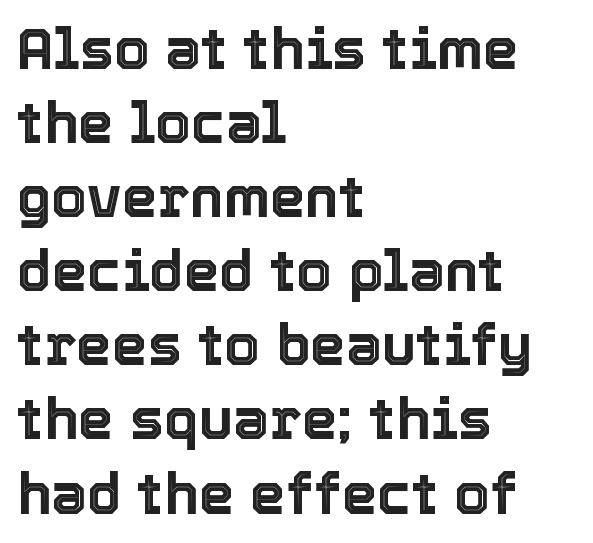
{"italic": "no", "width": "normal", "x_height": "medium", "monospaced": "no", "underline": "no", "align": "left", "line_spacing": "normal", "line_spacing_ratio": 1.3, "letter_spacing": "normal", "letter_spacing_em": 0.0, "glyph_px": 57}
